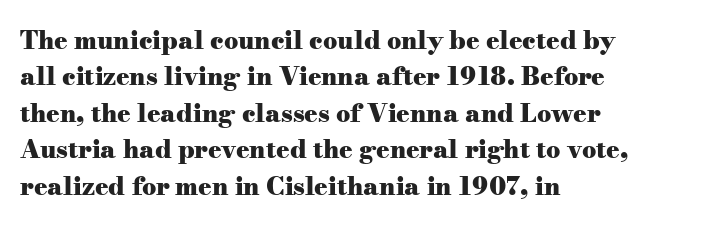
The image shows 25 px bold type, upright; set left-aligned, normal line spacing (1.46x), normal letter spacing, not underlined.
